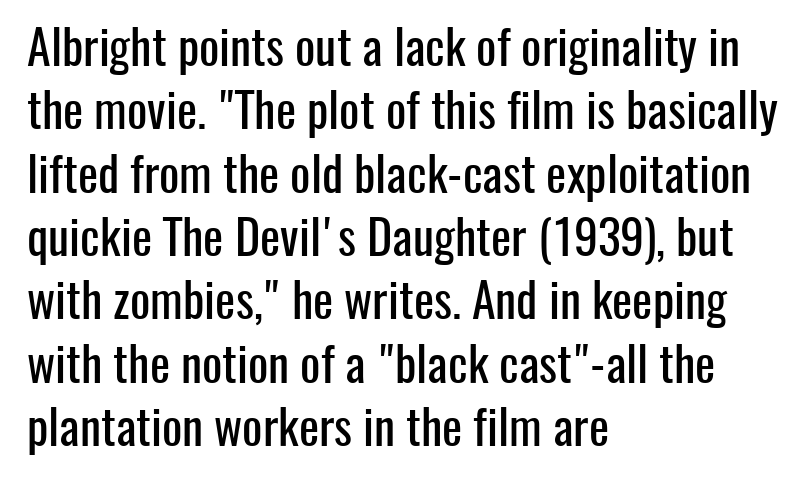
The image shows 48 px condensed sans-serif type, upright; set left-aligned, normal line spacing (1.32x), normal letter spacing, not underlined; low stroke contrast and a medium x-height.
